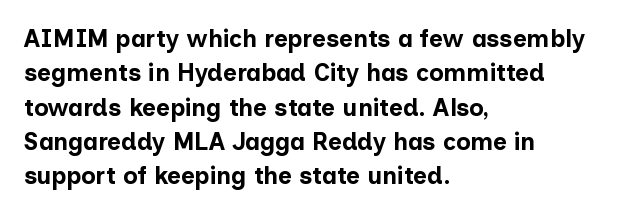
Q: Is the text bold? A: Yes.
Q: Is the text italic (slanted)? A: No, it is upright.
Q: Is the text underlined? A: No.
Q: How is the paragraph aligned? A: Left-aligned.
Q: Is the spacing between letters normal or unusually wide? A: Normal.
Q: Is the spacing between lines tight, normal or loose? A: Normal.
